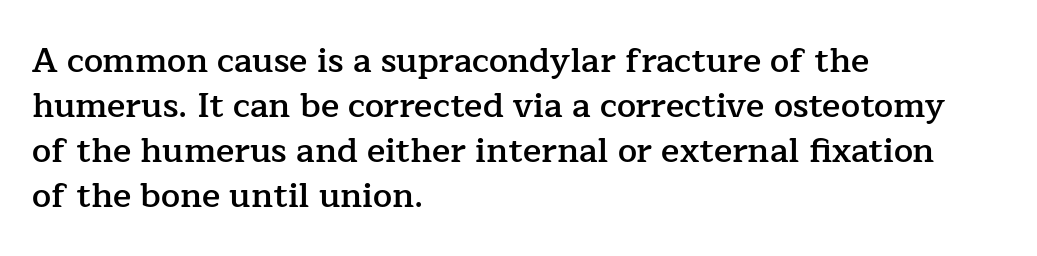
Q: Is the text bold? A: Semi-bold.
Q: Is the text italic (slanted)? A: No, it is upright.
Q: Is the typeface a serif or a sans-serif typeface? A: Serif.
Q: Is the text underlined? A: No.
Q: How is the paragraph aligned? A: Left-aligned.
Q: Is the spacing between letters normal or unusually wide? A: Normal.
Q: Is the spacing between lines tight, normal or loose? A: Normal.
Q: Width (condensed, normal, or wide)? A: Normal.
Q: Stroke contrast? A: Low.
Q: x-height? A: Medium.
Q: Monospaced? A: No.
